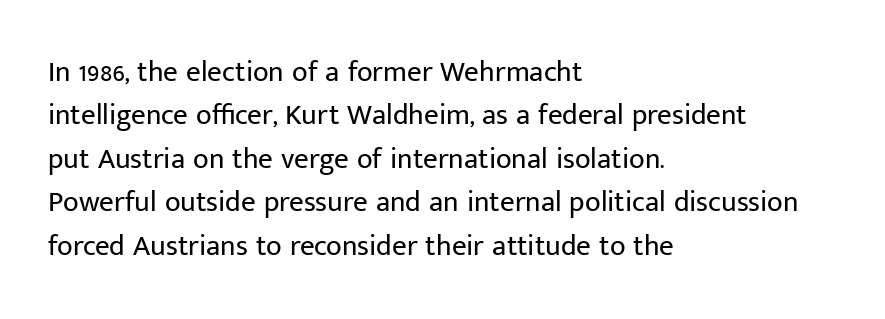
{"serif": "no", "italic": "no", "bold": "no", "weight": "regular", "width": "normal", "stroke_contrast": "low", "x_height": "medium", "monospaced": "no", "underline": "no", "align": "left", "line_spacing": "normal", "line_spacing_ratio": 1.5, "letter_spacing": "normal", "letter_spacing_em": 0.0, "glyph_px": 29}
